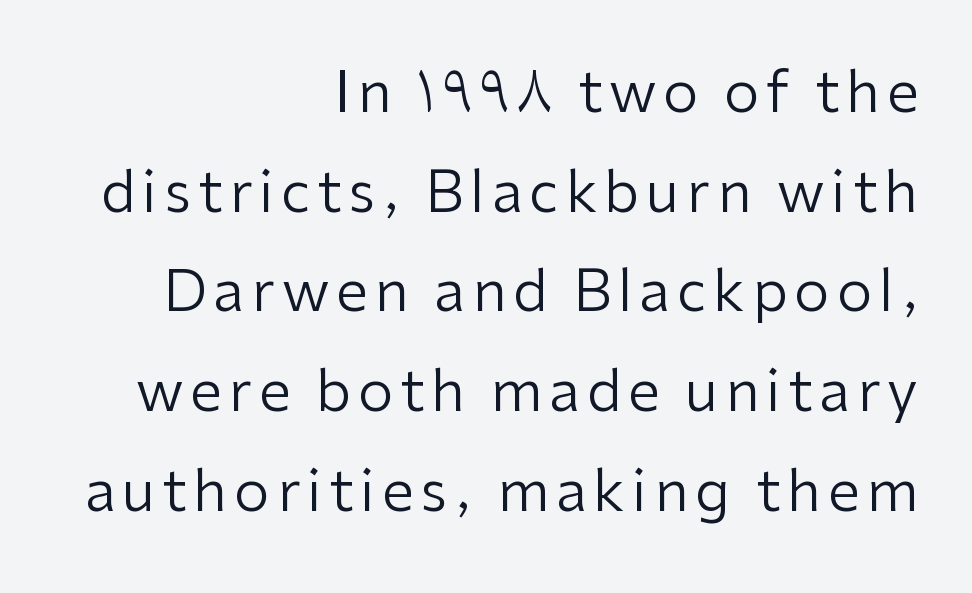
The font family rendered here belongs to the sans-serif group. The typeface has the unassuming heft of standard copy or less. Unmarked baselines from the first word to the last. The rendering uses natural spacing where letterforms have individual widths. Upright lettering throughout. The paragraph shown leans on its right margin.
